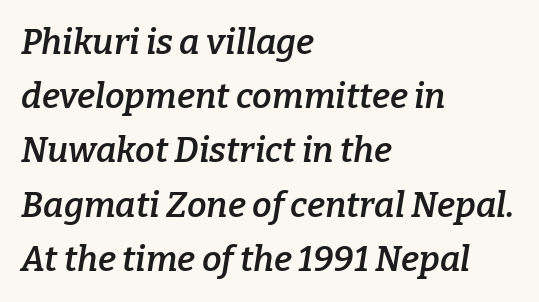
Q: Is the text bold? A: Semi-bold.
Q: Is the text italic (slanted)? A: Yes, it leans right by about 9 degrees.
Q: Is the typeface a serif or a sans-serif typeface? A: Serif.
Q: Is the text underlined? A: No.
Q: How is the paragraph aligned? A: Left-aligned.
Q: Is the spacing between letters normal or unusually wide? A: Normal.
Q: Is the spacing between lines tight, normal or loose? A: Normal.
Q: Width (condensed, normal, or wide)? A: Normal.
Q: Stroke contrast? A: Low.
Q: x-height? A: Medium.
Q: Monospaced? A: No.
